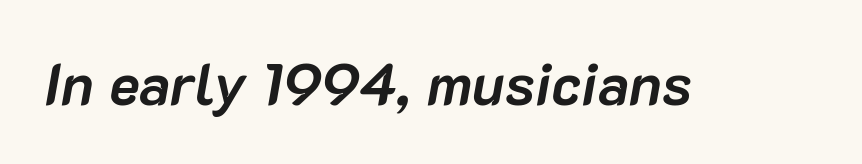
Here the designer chose a conventional face with non-uniform glyph widths. The letters are bold, with thick, heavy strokes. Each word holds together tightly as a unit, with standard inter-letter gaps. The axis of the letterforms is tilted away from vertical. Clear beneath every line of the passage.
